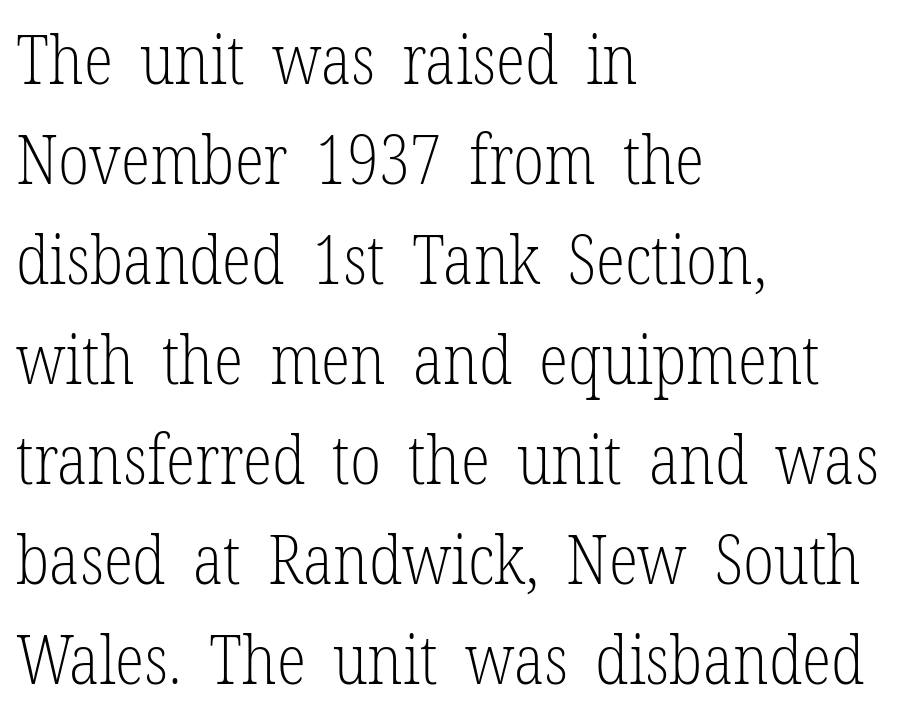
Q: Is the text bold? A: No.
Q: Is the text italic (slanted)? A: No, it is upright.
Q: Is the typeface a serif or a sans-serif typeface? A: Serif.
Q: Is the text underlined? A: No.
Q: How is the paragraph aligned? A: Left-aligned.
Q: Is the spacing between letters normal or unusually wide? A: Normal.
Q: Is the spacing between lines tight, normal or loose? A: Normal.
Q: Width (condensed, normal, or wide)? A: Condensed.
Q: Stroke contrast? A: Low.
Q: x-height? A: Medium.
Q: Monospaced? A: No.
